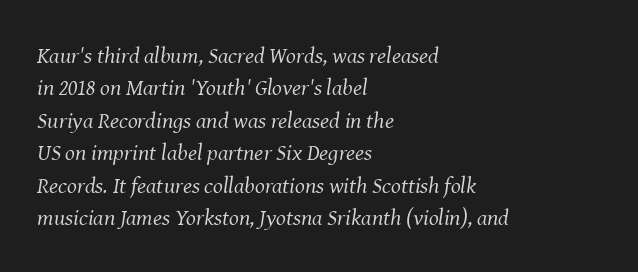
Stems and bowls with no extra thickness — not bold. Descenders hang freely into open space. Standard letterfit; no display-style spreading of the glyphs. Characters are canted at an angle relative to the baseline's perpendicular.
